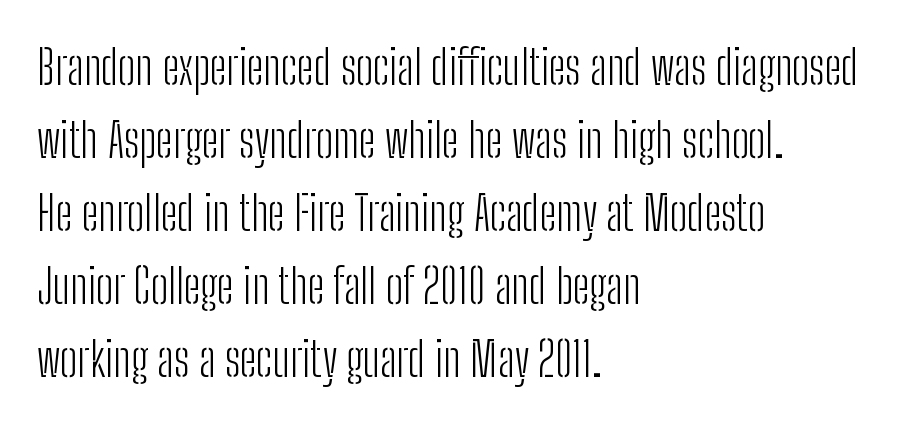
What stands out about the letter spacing? Nothing — it is the standard amount. A classic flush-left, rag-right setting is used for this passage. Check under the words: just untouched page. Type style note: lacks serifs.
